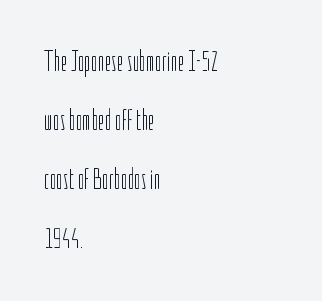
Words float on clear page, feet unadorned. Rows of type keep a wide berth in the vertical direction. Honestly, the letter spacing is just normal — you wouldn't notice it. Left-aligned paragraph, ragged on the right. No heavy texture on the line: the type isn't bold. Ascenders rise straight up at ninety degrees.
